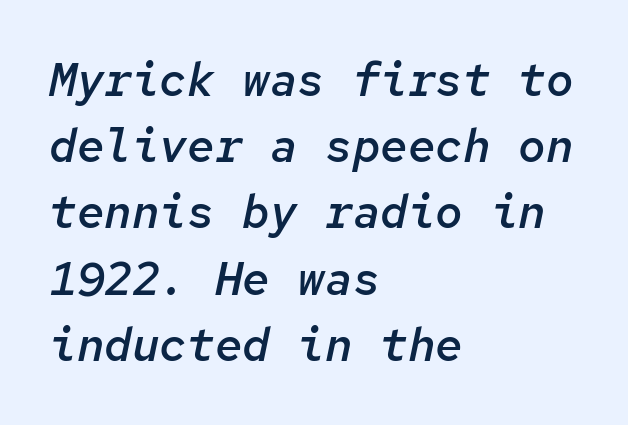
You could count columns in this text — the font is strictly monospaced. Rows of type keep a routine distance in the vertical direction. Glyph-to-glyph distance matches everyday printed text. Words float on clear page, feet unadorned. Strokes here are thickened, but only to semibold level.
